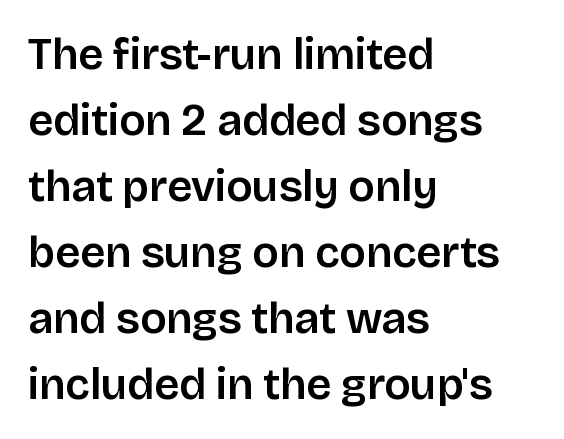
The image shows 44 px sans-serif type, upright; set left-aligned, normal line spacing (1.5x), normal letter spacing, not underlined; low stroke contrast and a large x-height.
